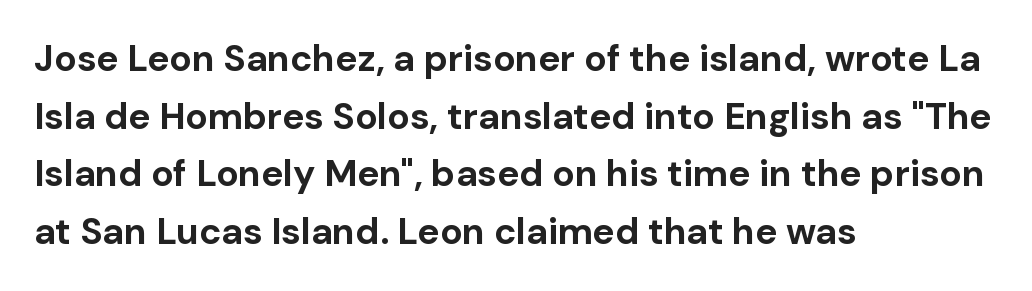
Q: Is the text bold? A: Yes.
Q: Is the text italic (slanted)? A: No, it is upright.
Q: Is the typeface a serif or a sans-serif typeface? A: Sans-serif.
Q: Is the text underlined? A: No.
Q: How is the paragraph aligned? A: Left-aligned.
Q: Is the spacing between letters normal or unusually wide? A: Normal.
Q: Is the spacing between lines tight, normal or loose? A: Normal.
Q: Width (condensed, normal, or wide)? A: Normal.
Q: Stroke contrast? A: Low.
Q: x-height? A: Medium.
Q: Monospaced? A: No.
